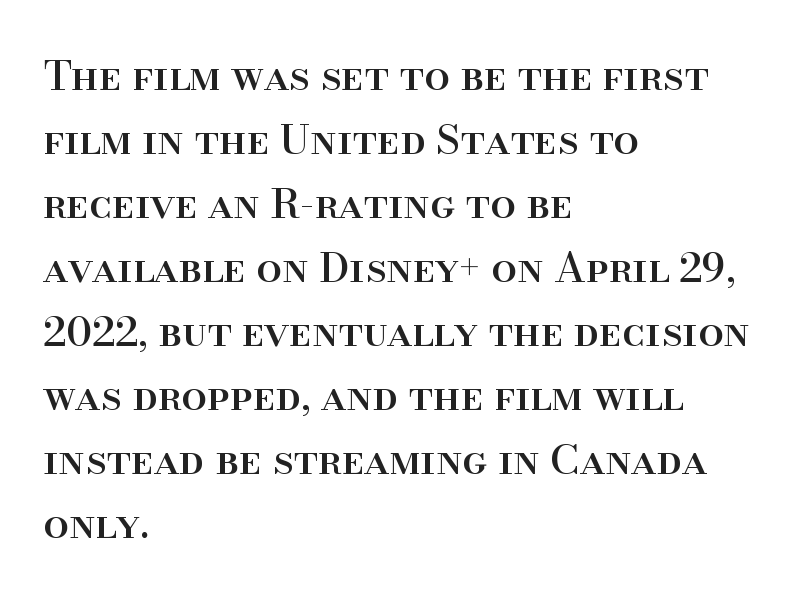
Successive baselines arrive at the customary interval. Posture: vertical. Every row of glyphs begins at an identical x-position on the left. The strip under each line holds only bare page. In terms of letterform style, serifs are clearly present. The passage shown is typed in a proportional face where columns would drift.
